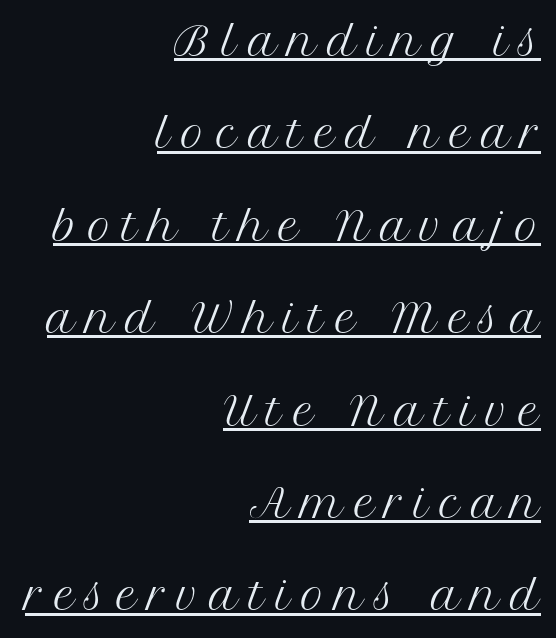
{"serif": "yes", "bold": "no", "weight": "regular", "width": "normal", "stroke_contrast": "medium", "x_height": "medium", "monospaced": "no", "underline": "yes", "align": "right", "line_spacing": "loose", "line_spacing_ratio": 2.31, "letter_spacing": "wide", "letter_spacing_em": 0.27, "glyph_px": 40}
